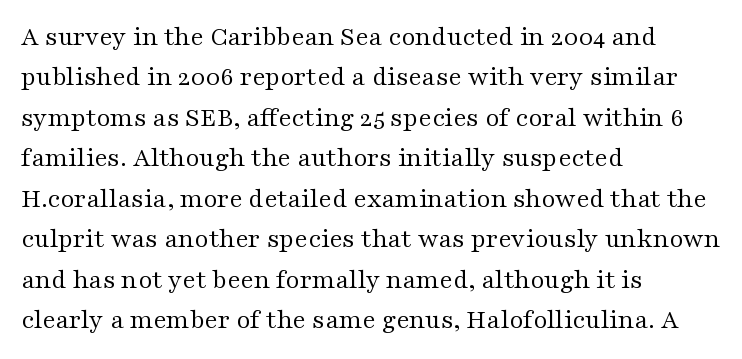
{"italic": "no", "bold": "no", "underline": "no", "align": "left", "line_spacing": "normal", "line_spacing_ratio": 1.5, "letter_spacing": "normal", "letter_spacing_em": 0.0, "glyph_px": 27}
